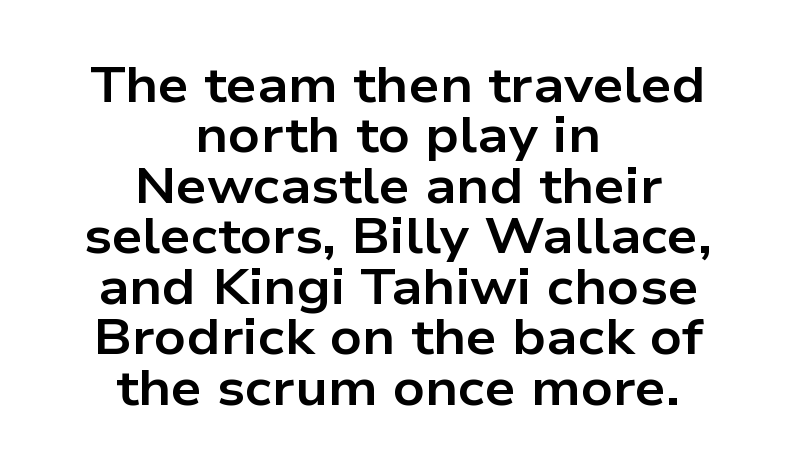
Visually the block forms a symmetrical silhouette, jagged on both flanks. Proportional: the letters do not fall into vertical columns. Quick note: not italic, upright. What weight is shown? A full bold with thick strokes. Standard letterfit; no display-style spreading of the glyphs. Font category for this specimen: sans-serif.
